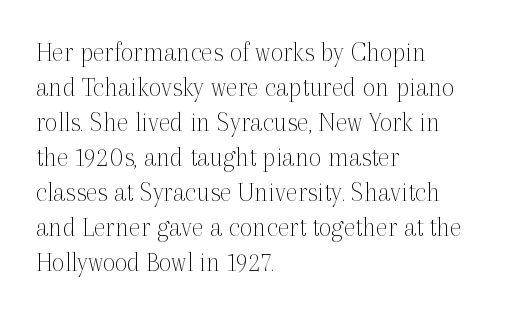
Q: Is the text bold? A: No.
Q: Is the text italic (slanted)? A: No, it is upright.
Q: Is the typeface a serif or a sans-serif typeface? A: Serif.
Q: Is the text underlined? A: No.
Q: How is the paragraph aligned? A: Left-aligned.
Q: Is the spacing between letters normal or unusually wide? A: Normal.
Q: Is the spacing between lines tight, normal or loose? A: Normal.
Q: Width (condensed, normal, or wide)? A: Normal.
Q: x-height? A: Medium.
Q: Monospaced? A: No.
